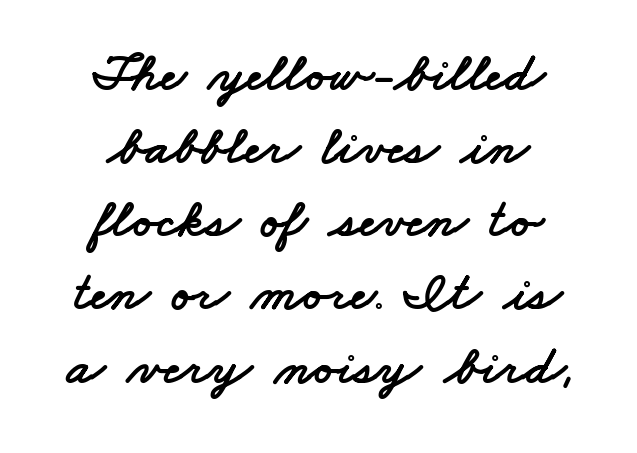
The image shows 55 px wide sans-serif type; set centered, normal line spacing (1.33x), normal letter spacing, not underlined; low stroke contrast and a small x-height.
